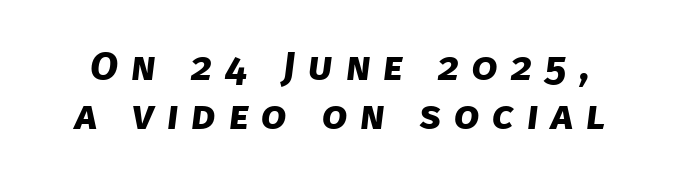
The image shows 41 px bold sans-serif type; set line spacing 1.2x, unusually wide letter spacing (+0.31 em), not underlined; low stroke contrast and a large x-height.
